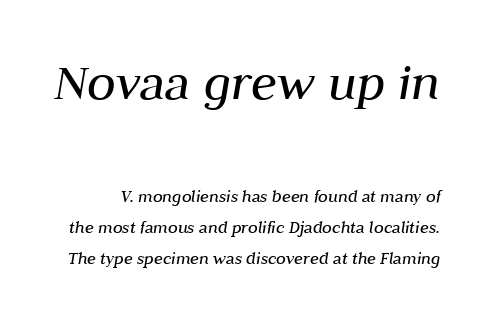
The earlier block is typeset at a bigger size than the later block. Is the type slanted? Yes — the strokes lean at a clear angle. Summary of weight: not heavy and not bold. The letters advance in unequal steps, a hallmark of proportional type. Each word holds together tightly as a unit, with standard inter-letter gaps. Check the space under the baseline: it is left empty.
